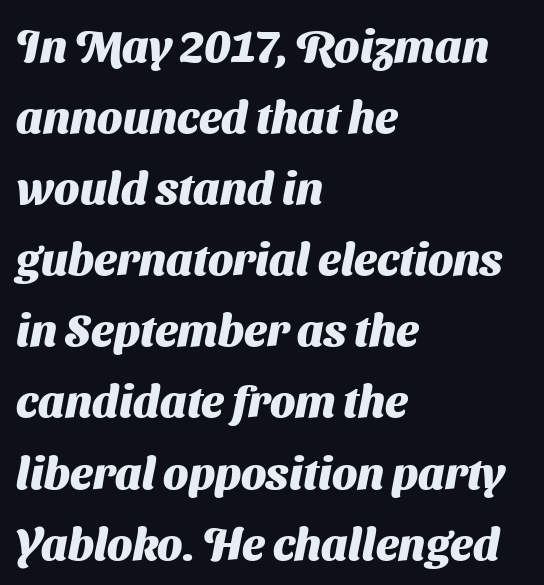
{"serif": "no", "bold": "yes", "weight": "heavy", "width": "normal", "stroke_contrast": "medium", "x_height": "medium", "monospaced": "no", "underline": "no", "align": "left", "line_spacing": "normal", "line_spacing_ratio": 1.58, "letter_spacing": "normal", "letter_spacing_em": 0.0, "glyph_px": 45}
